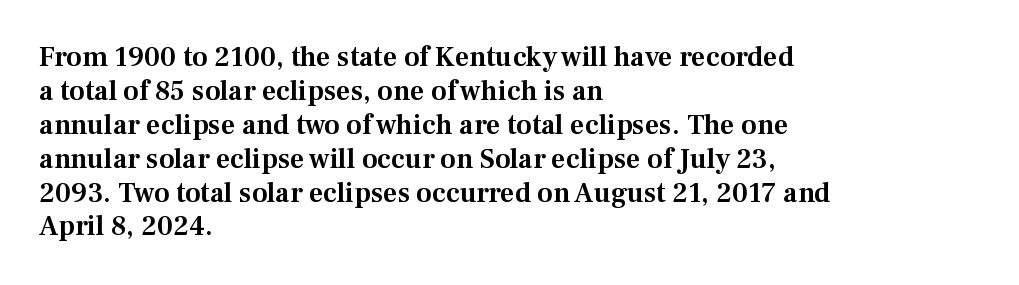
Q: Is the text italic (slanted)? A: No, it is upright.
Q: Is the typeface a serif or a sans-serif typeface? A: Serif.
Q: Is the text underlined? A: No.
Q: How is the paragraph aligned? A: Left-aligned.
Q: Is the spacing between letters normal or unusually wide? A: Normal.
Q: Width (condensed, normal, or wide)? A: Normal.
Q: Stroke contrast? A: Medium.
Q: x-height? A: Medium.
Q: Monospaced? A: No.
